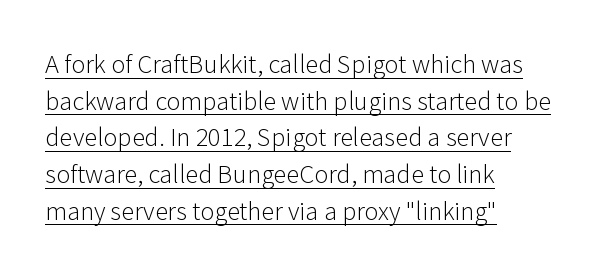
{"italic": "no", "bold": "no", "underline": "yes", "align": "left", "line_spacing": "normal", "line_spacing_ratio": 1.53, "letter_spacing": "normal", "letter_spacing_em": 0.0, "glyph_px": 24}
